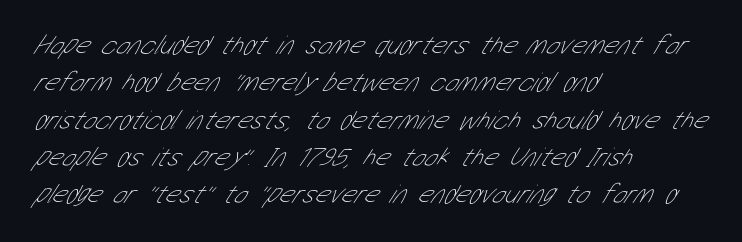
{"bold": "no", "underline": "no", "align": "left", "line_spacing": "normal", "line_spacing_ratio": 1.38, "letter_spacing": "normal", "letter_spacing_em": 0.0, "glyph_px": 27}
